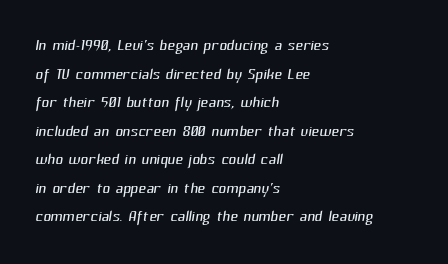
Q: Is the text bold? A: No.
Q: Is the text underlined? A: No.
Q: How is the paragraph aligned? A: Left-aligned.
Q: Is the spacing between letters normal or unusually wide? A: Normal.
Q: Is the spacing between lines tight, normal or loose? A: Normal.
